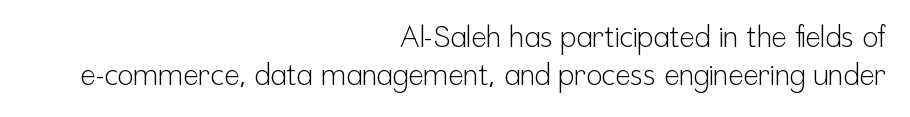
{"serif": "no", "italic": "no", "bold": "no", "weight": "light", "width": "condensed", "stroke_contrast": "low", "x_height": "medium", "monospaced": "no", "underline": "no", "align": "right", "line_spacing": "normal", "line_spacing_ratio": 1.32, "letter_spacing": "normal", "letter_spacing_em": 0.0, "glyph_px": 29}
